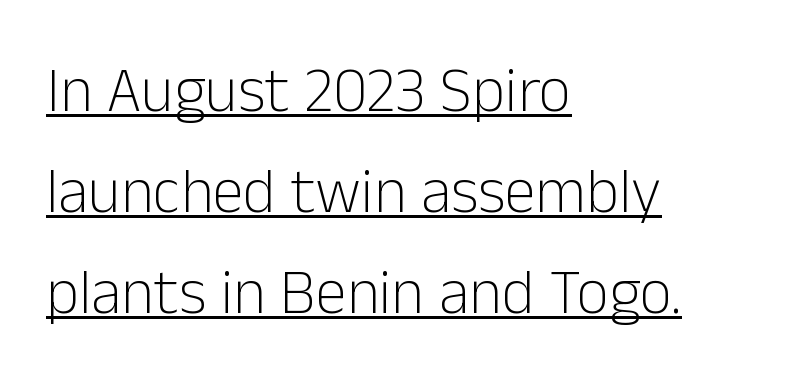
{"serif": "no", "italic": "no", "bold": "no", "weight": "light", "width": "normal", "stroke_contrast": "low", "x_height": "medium", "monospaced": "no", "underline": "yes", "align": "left", "line_spacing": "normal", "line_spacing_ratio": 1.6, "letter_spacing": "normal", "letter_spacing_em": 0.0, "glyph_px": 63}
